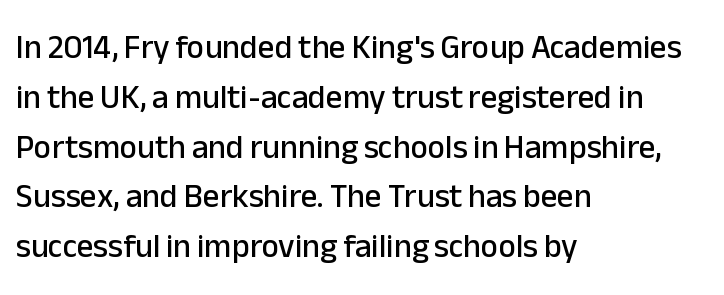
Q: Is the text italic (slanted)? A: No, it is upright.
Q: Is the typeface a serif or a sans-serif typeface? A: Sans-serif.
Q: Is the text underlined? A: No.
Q: How is the paragraph aligned? A: Left-aligned.
Q: Is the spacing between letters normal or unusually wide? A: Normal.
Q: Is the spacing between lines tight, normal or loose? A: Normal.
Q: Width (condensed, normal, or wide)? A: Normal.
Q: Stroke contrast? A: Low.
Q: x-height? A: Medium.
Q: Monospaced? A: No.
